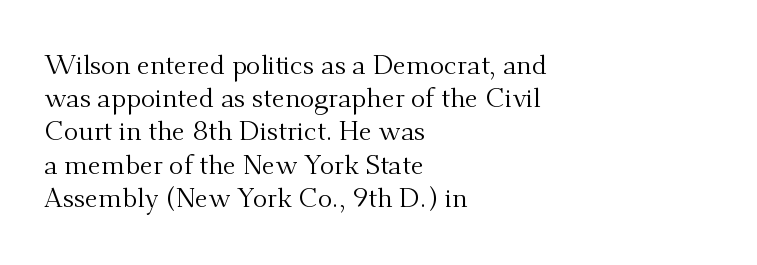
Q: Is the text bold? A: No.
Q: Is the text italic (slanted)? A: No, it is upright.
Q: Is the text underlined? A: No.
Q: How is the paragraph aligned? A: Left-aligned.
Q: Is the spacing between letters normal or unusually wide? A: Normal.
